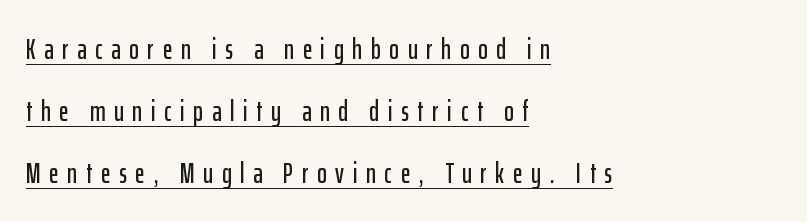
There is plenty of visible air inserted between adjacent glyphs. The vertical gap from one line to the next is large. Underline: present. The rendering uses natural spacing where letterforms have individual widths. The specimen reads as upright at a glance.
